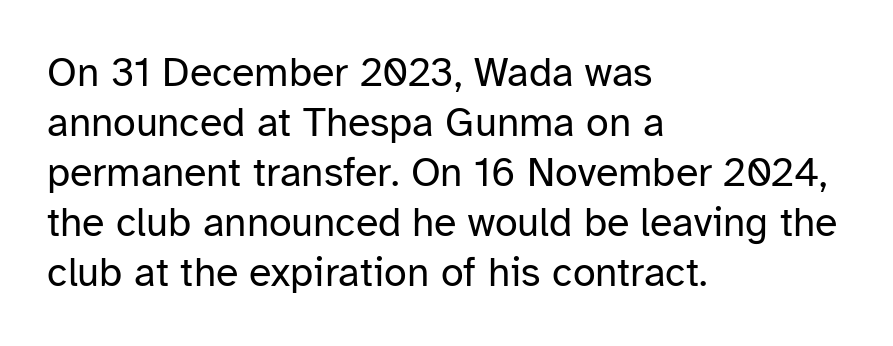
The image shows 41 px regular-weight sans-serif type, upright; set left-aligned, line spacing 1.22x, normal letter spacing, not underlined; low stroke contrast and a medium x-height.
